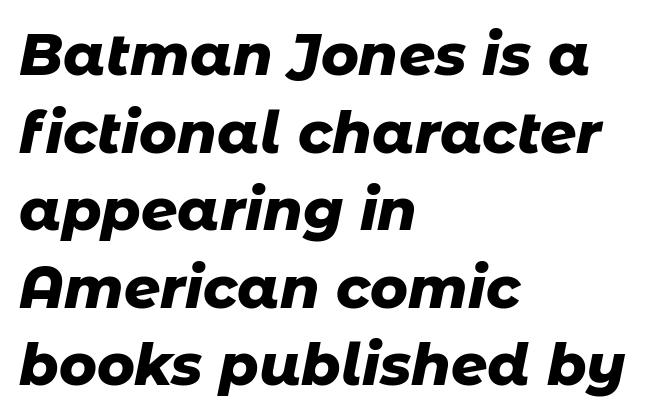
Proportional: the letters do not fall into vertical columns. Does the copy run flush right? No — it runs flush left. Honestly, the row spacing looks completely unremarkable. Letters rest on an invisible, unmarked baseline. Typographic density is high because the face is bold.
